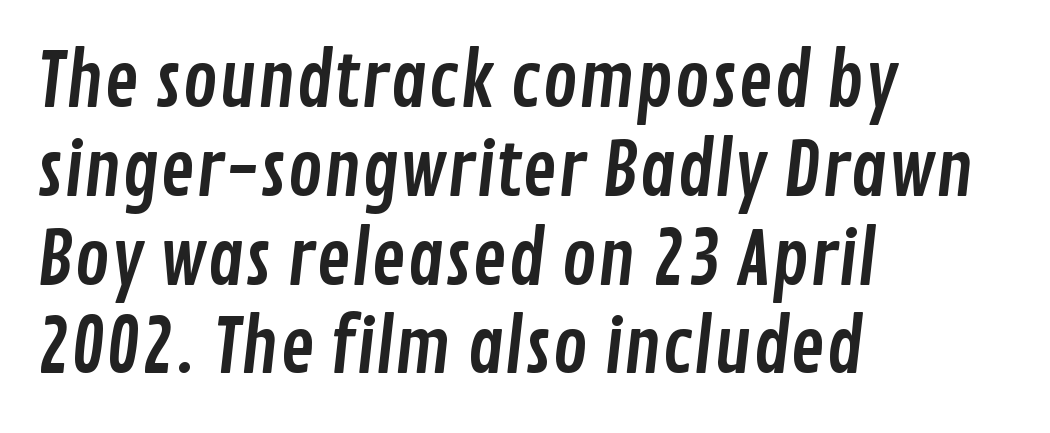
The image shows 74 px condensed sans-serif type; set left-aligned, line spacing 1.2x, normal letter spacing, not underlined; low stroke contrast and a medium x-height.
